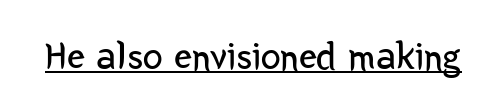
{"serif": "no", "italic": "no", "bold": "no", "weight": "regular", "width": "condensed", "stroke_contrast": "low", "x_height": "medium", "monospaced": "no", "underline": "yes", "letter_spacing": "normal", "letter_spacing_em": 0.0, "glyph_px": 40}
